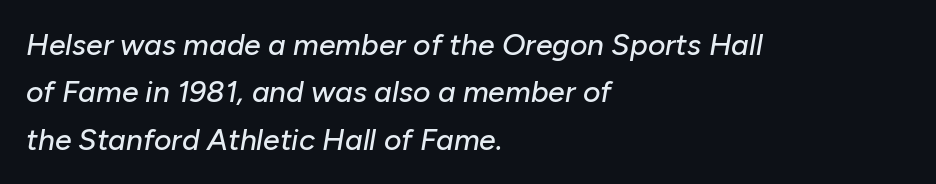
The image shows 30 px text type, italic (leaning right); set left-aligned, normal line spacing (1.58x), normal letter spacing, not underlined; low stroke contrast and a medium x-height.
